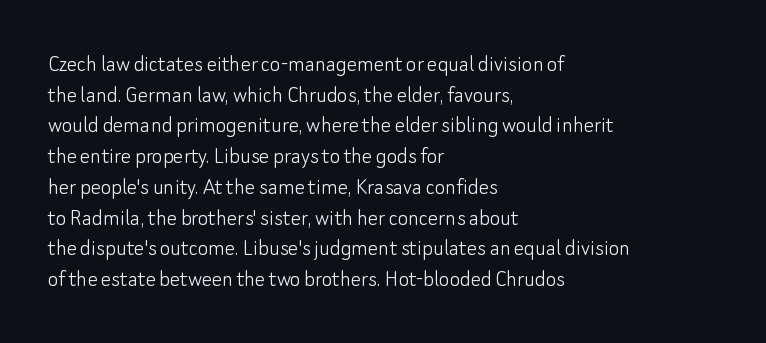
The letters look calm and open, with moderate or lighter stems. Descenders are the only things crossing below the line. Left-aligned paragraph, ragged on the right. Short note: letters normally spaced.
